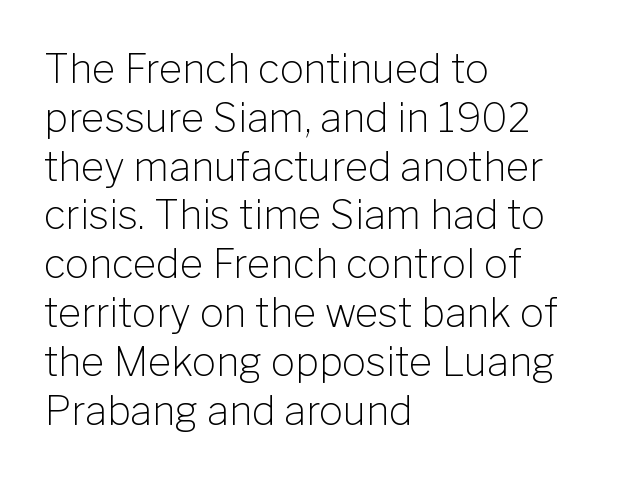
{"serif": "no", "italic": "no", "bold": "no", "weight": "light", "width": "normal", "stroke_contrast": "low", "x_height": "medium", "monospaced": "no", "underline": "no", "align": "left", "line_spacing_ratio": 1.22, "letter_spacing": "normal", "letter_spacing_em": 0.0, "glyph_px": 40}
